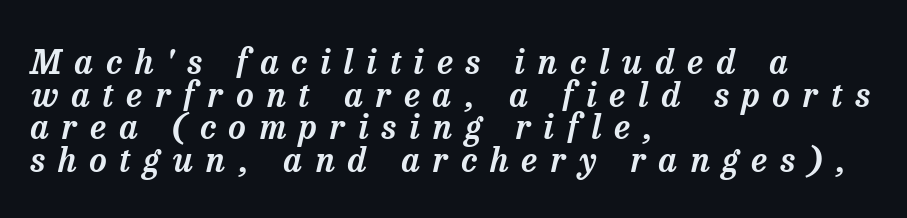
The image shows 34 px serif type, italic (leaning right); set left-aligned, tight line spacing (0.96x), unusually wide letter spacing (+0.38 em), not underlined; low stroke contrast and a medium x-height.
